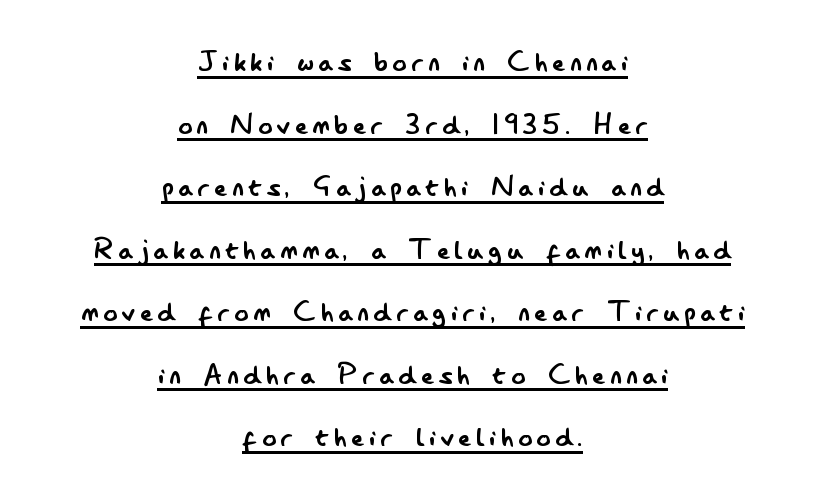
The cut favours lightness, reaching ordinary text weight at its darkest. This sample uses a sans-serif face. Reading down the block, each line starts at a different indent, mirrored at its end. Style check: upright. Is this a fixed-width face? No — the glyphs have proportional, varying widths.
